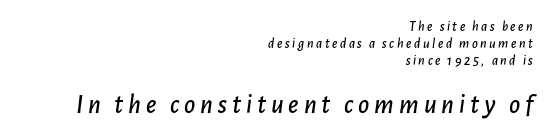
The axis of the letterforms is tilted away from vertical. Which margin do the lines hug? The right one — the left edge is uneven. Size hierarchy here favors the trailing block over the leading one. Unmarked baselines from the first word to the last.
